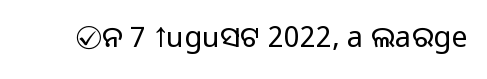
Q: Is the text italic (slanted)? A: No, it is upright.
Q: Is the typeface a serif or a sans-serif typeface? A: Sans-serif.
Q: Is the text underlined? A: No.
Q: Is the spacing between letters normal or unusually wide? A: Normal.
Q: Width (condensed, normal, or wide)? A: Normal.
Q: Stroke contrast? A: Medium.
Q: Monospaced? A: No.
